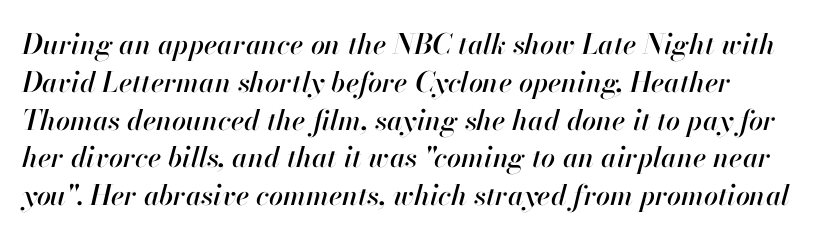
Does the copy run flush right? No — it runs flush left. Here the designer chose a conventional face with non-uniform glyph widths. This is oblique type, the kind used for emphasis or titles. Only glyphs here, with clear space below each row. This sample uses plain, unmodified letter spacing. Is there much room between lines? A standard amount, neither cramped nor airy.
